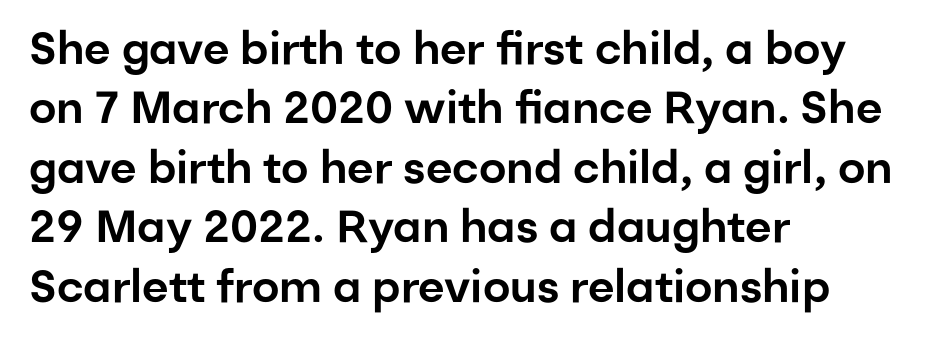
The image shows 45 px sans-serif type, upright; set left-aligned, normal line spacing (1.32x), normal letter spacing, not underlined; low stroke contrast and a medium x-height.
